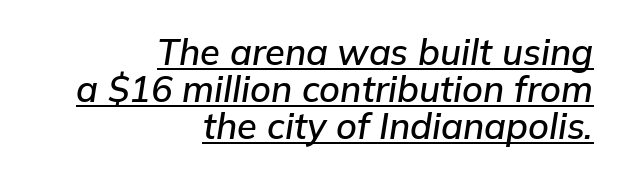
The lines are packed closely together with very little leading. Where is the straight margin? On the right. There is no visible air inserted between adjacent glyphs. This sample has the flowing, uneven cadence of proportional lettering. The face used here has a pronounced slope to its letters. Every word sits above its own underline.
